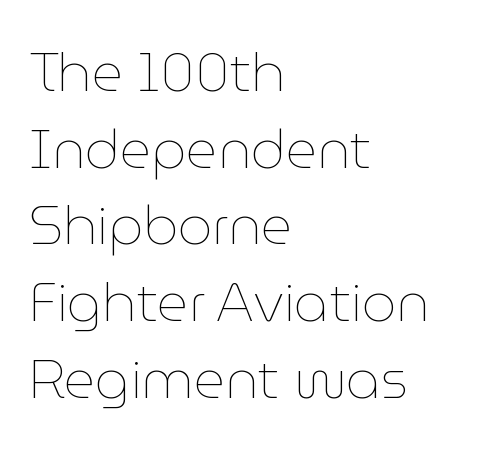
{"italic": "no", "bold": "no", "weight": "thin", "width": "normal", "stroke_contrast": "low", "x_height": "medium", "monospaced": "no", "underline": "no", "align": "left", "line_spacing": "normal", "line_spacing_ratio": 1.42, "letter_spacing": "normal", "letter_spacing_em": 0.0, "glyph_px": 54}
